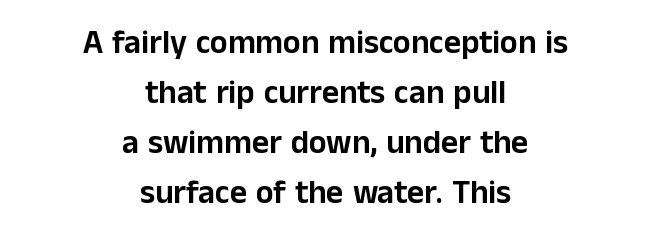
{"serif": "no", "italic": "no", "width": "normal", "stroke_contrast": "low", "x_height": "medium", "monospaced": "no", "underline": "no", "align": "center", "line_spacing": "normal", "line_spacing_ratio": 1.52, "letter_spacing": "normal", "letter_spacing_em": 0.0, "glyph_px": 33}
